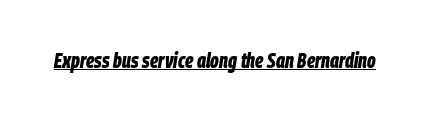
The glyphs have the mass of a bold cut. A typesetter would call this zero additional tracking. When letters slant like this, we call the style italic. What decoration does the sample have? An underline.
